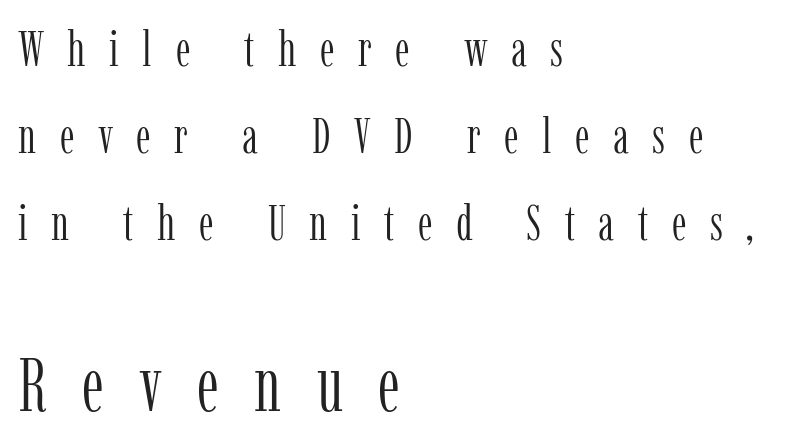
{"serif": "yes", "italic": "no", "bold": "no", "weight": "light", "width": "condensed", "stroke_contrast": "low", "x_height": "medium", "monospaced": "no", "underline": "no", "align": "left", "line_spacing_ratio": 1.74, "letter_spacing": "wide", "letter_spacing_em": 0.47, "larger_block": "second", "size_ratio": 1.5, "glyph_px": 75}
